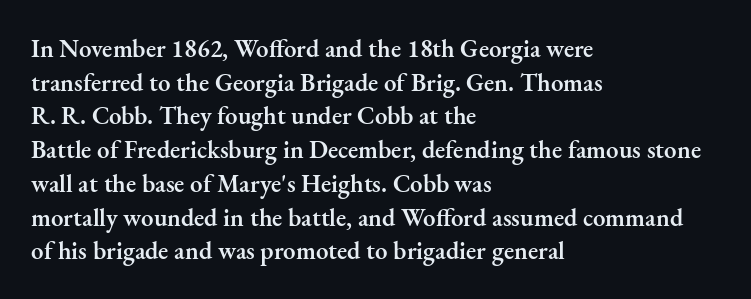
{"italic": "no", "bold": "semi", "underline": "no", "align": "left", "line_spacing": "normal", "line_spacing_ratio": 1.35, "letter_spacing": "normal", "letter_spacing_em": 0.0, "glyph_px": 25}
